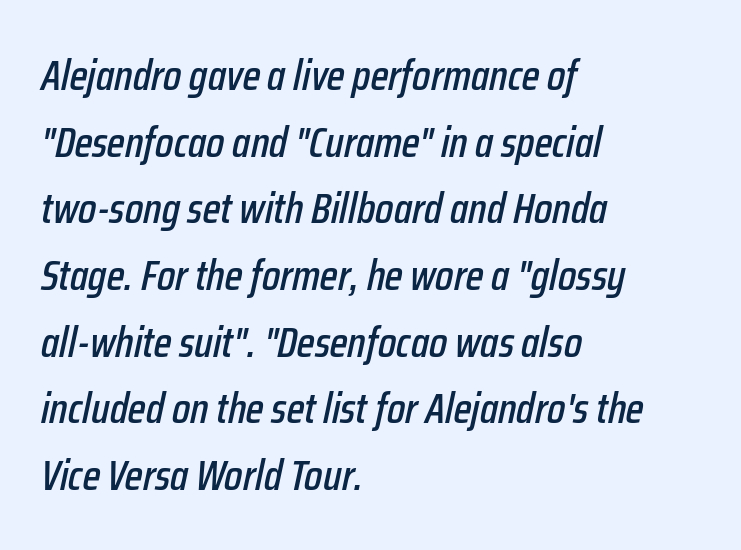
One-word summary of the alignment: left. The space directly below the letters is spotless. Proportional: the letters do not fall into vertical columns. The letters are slanted; this is an italic face.
